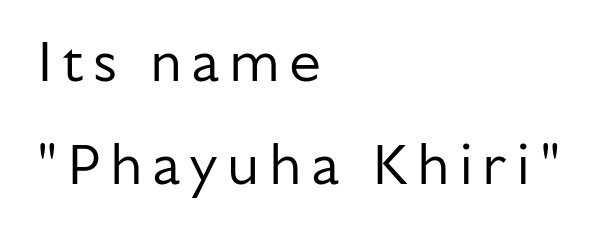
Q: Is the text bold? A: No.
Q: Is the text italic (slanted)? A: No, it is upright.
Q: Is the typeface a serif or a sans-serif typeface? A: Sans-serif.
Q: Is the text underlined? A: No.
Q: How is the paragraph aligned? A: Left-aligned.
Q: Width (condensed, normal, or wide)? A: Normal.
Q: Stroke contrast? A: Low.
Q: x-height? A: Medium.
Q: Monospaced? A: No.
